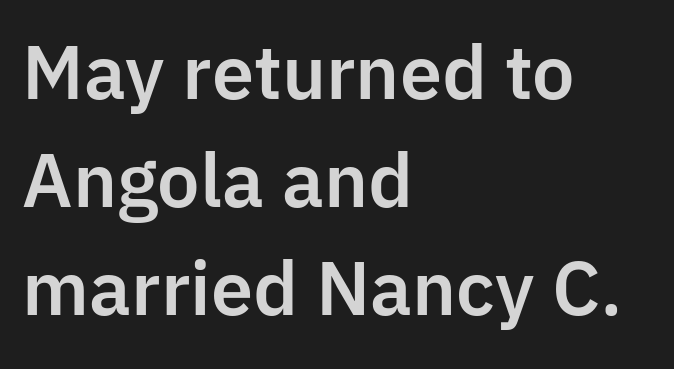
The typesetter chose a ragged-right arrangement here. A clean baseline with only descenders dipping below it. One glance says typical: line gaps are just what's usual. Note: no serifs on the glyphs. Looks like regular typesetting: each glyph gets only the width it needs. Tall strokes in this sample are plumb rather than angled.
